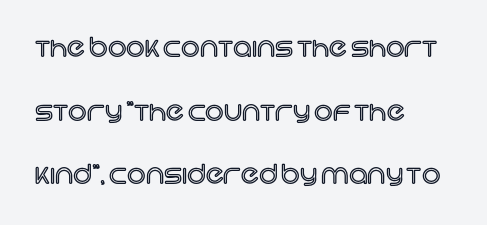
The image shows 26 px text type, upright; set left-aligned, loose line spacing (2.45x), normal letter spacing, not underlined.
